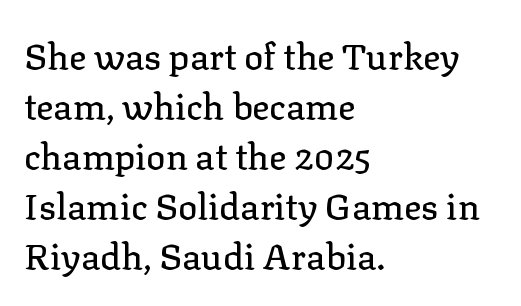
The image shows 36 px serif type, upright; set left-aligned, normal line spacing (1.39x), normal letter spacing, not underlined; low stroke contrast and a medium x-height.
